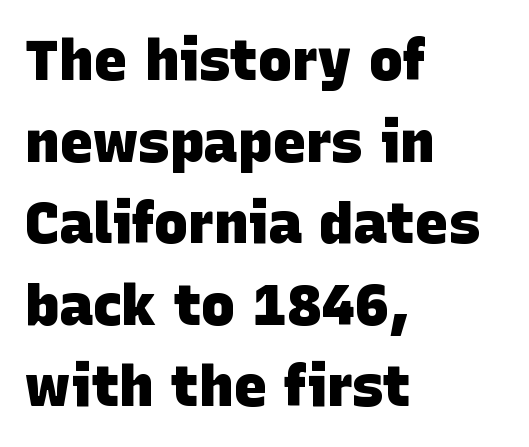
{"serif": "no", "bold": "yes", "weight": "heavy", "width": "normal", "stroke_contrast": "low", "x_height": "large", "monospaced": "no", "underline": "no", "align": "left", "line_spacing": "normal", "line_spacing_ratio": 1.43, "letter_spacing": "normal", "letter_spacing_em": 0.0, "glyph_px": 57}
